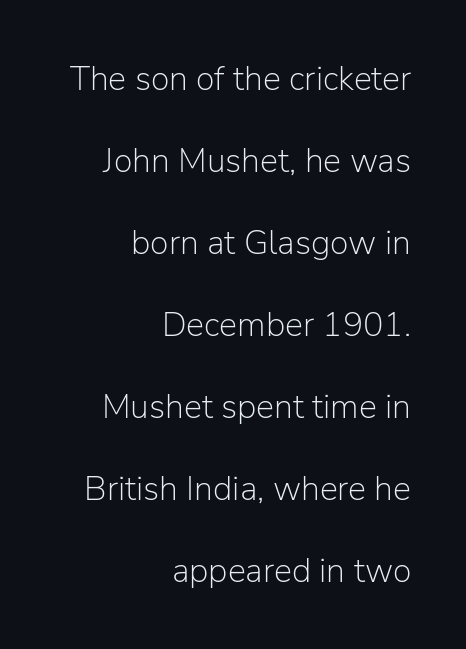
Tall strokes in this sample are plumb rather than angled. Nothing heavy about these letters — not bold at all. A student would call this right alignment; a typographer would say flush right, rag left. Underline: absent.
